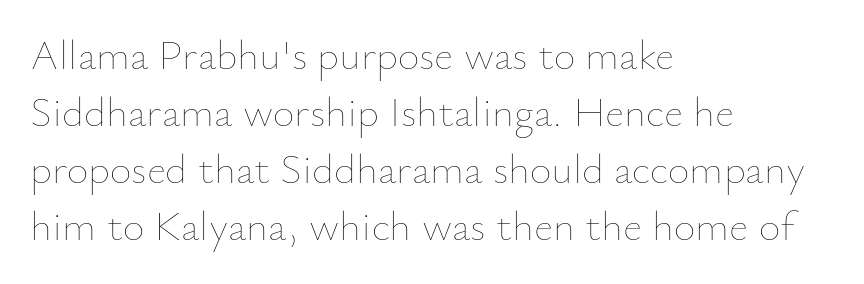
{"italic": "no", "bold": "no", "weight": "thin", "width": "normal", "stroke_contrast": "low", "x_height": "small", "monospaced": "no", "underline": "no", "align": "left", "line_spacing": "normal", "line_spacing_ratio": 1.36, "letter_spacing": "normal", "letter_spacing_em": 0.0, "glyph_px": 42}
